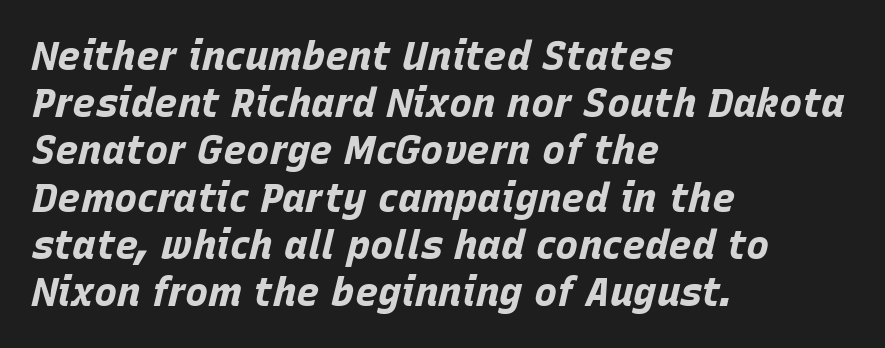
{"italic": "yes", "lean": "right", "slant_degrees": 15, "bold": "yes", "weight": "bold", "width": "normal", "stroke_contrast": "low", "x_height": "large", "monospaced": "no", "underline": "no", "align": "left", "line_spacing_ratio": 1.21, "letter_spacing": "normal", "letter_spacing_em": 0.0, "glyph_px": 39}
